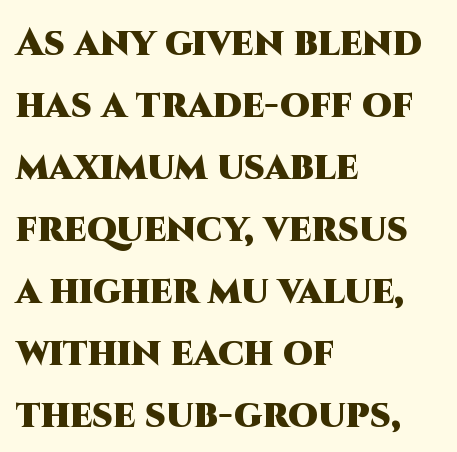
The image shows 39 px heavy sans-serif type, upright; set left-aligned, normal line spacing (1.59x), normal letter spacing, not underlined; high stroke contrast and a large x-height.
